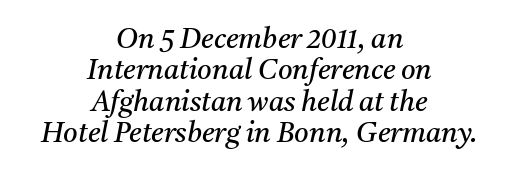
Layout note: lines centered. The zone under the glyphs is completely vacant. The vertical gap from one line to the next is small. The letters advance in unequal steps, a hallmark of proportional type. To sum up the face: it has serifs.
